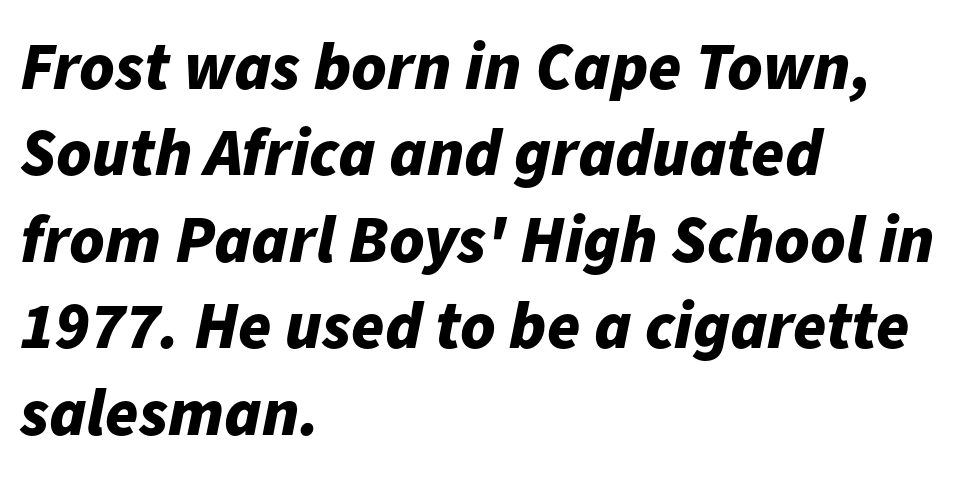
The image shows 67 px bold type, italic (leaning right); set left-aligned, normal line spacing (1.29x), normal letter spacing, not underlined; low stroke contrast and a medium x-height.
